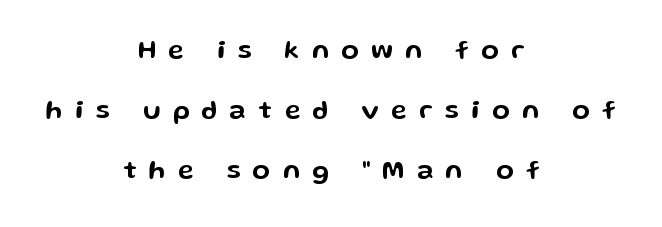
Posture: upright roman. Reading down the block, each line starts at a different indent, mirrored at its end. The space between consecutive lines is lavish. Underlining? Definitely not there. A typesetter would call this heavily tracked-out type.
